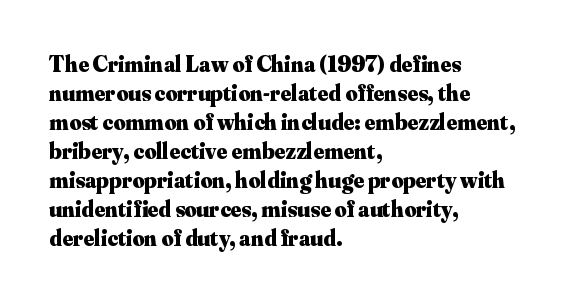
The image shows 23 px bold type, upright; set left-aligned, normal line spacing (1.26x), normal letter spacing, not underlined.
